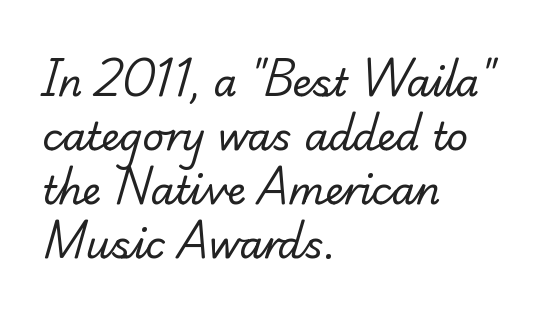
{"serif": "yes", "bold": "no", "weight": "regular", "width": "normal", "stroke_contrast": "low", "x_height": "small", "monospaced": "no", "underline": "no", "align": "left", "line_spacing": "normal", "line_spacing_ratio": 1.42, "letter_spacing": "normal", "letter_spacing_em": 0.0, "glyph_px": 38}
